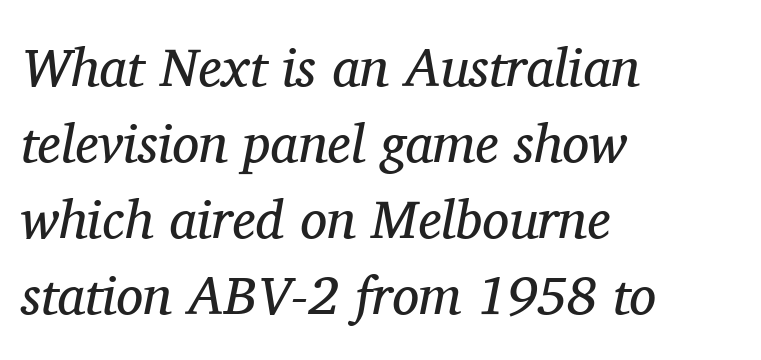
Q: Is the text bold? A: No.
Q: Is the text italic (slanted)? A: Yes, it leans right by about 11 degrees.
Q: Is the typeface a serif or a sans-serif typeface? A: Serif.
Q: Is the text underlined? A: No.
Q: How is the paragraph aligned? A: Left-aligned.
Q: Is the spacing between letters normal or unusually wide? A: Normal.
Q: Is the spacing between lines tight, normal or loose? A: Normal.
Q: Width (condensed, normal, or wide)? A: Normal.
Q: Stroke contrast? A: Medium.
Q: x-height? A: Medium.
Q: Monospaced? A: No.
